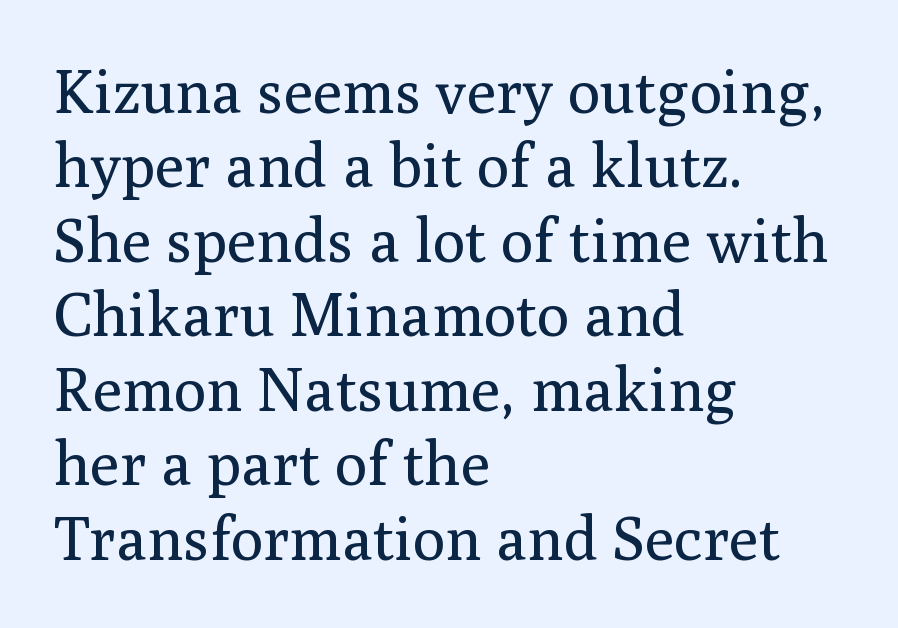
{"serif": "yes", "italic": "no", "bold": "no", "weight": "regular", "width": "normal", "stroke_contrast": "medium", "x_height": "medium", "monospaced": "no", "underline": "no", "align": "left", "line_spacing_ratio": 1.22, "letter_spacing": "normal", "letter_spacing_em": 0.0, "glyph_px": 61}
